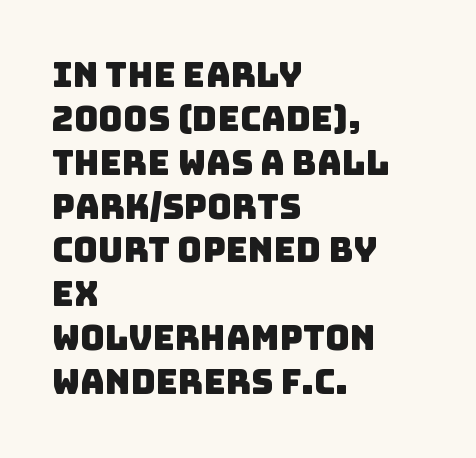
The image shows 34 px sans-serif type; set left-aligned, normal line spacing (1.29x), normal letter spacing, not underlined; low stroke contrast and a large x-height.
